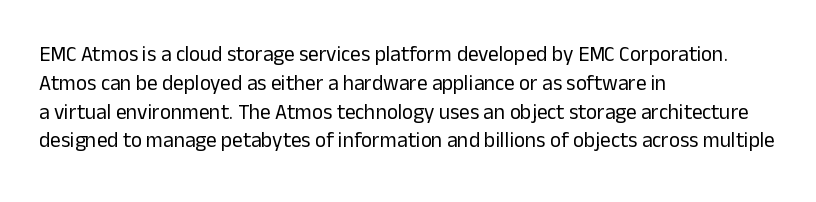
The image shows 21 px text type, upright; set left-aligned, normal line spacing (1.37x), normal letter spacing, not underlined.
